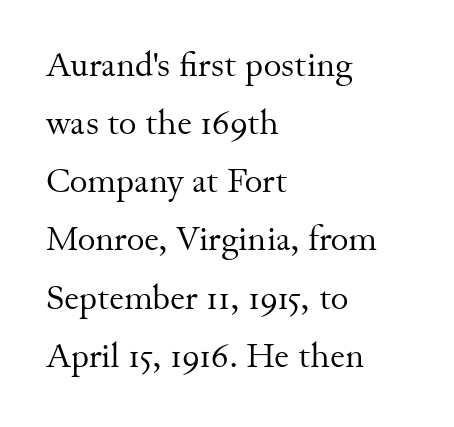
The image shows 34 px regular-weight serif type, upright; set left-aligned, line spacing 1.71x, normal letter spacing, not underlined; medium stroke contrast and a small x-height.
